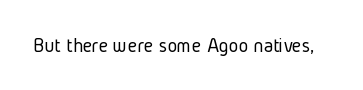
{"italic": "no", "bold": "no", "underline": "no", "letter_spacing": "normal", "letter_spacing_em": 0.0, "glyph_px": 21}
